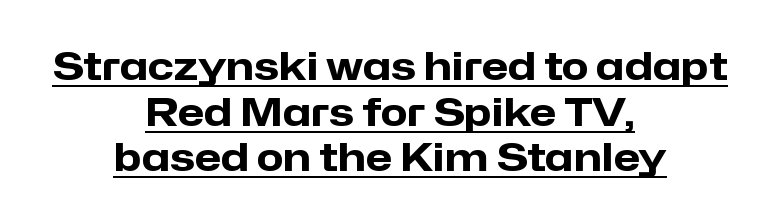
Posture: vertical. The face used here is proportionally spaced, like ordinary book or web type. Does extra space separate the letters? No, they use regular spacing. The specimen includes a rule beneath the text block's lines. The rendering shows plain stroke endings on the letterforms — a sans-serif design. The letters are bold, with thick, heavy strokes.
